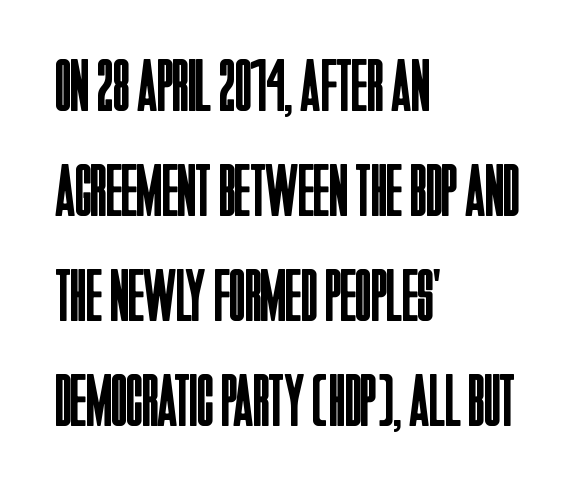
These lines stack with their left ends in a neat column. Heft: none added — not bold. Varying glyph widths throughout — classic text-font behaviour. It's the straight-up-and-down kind of type.
